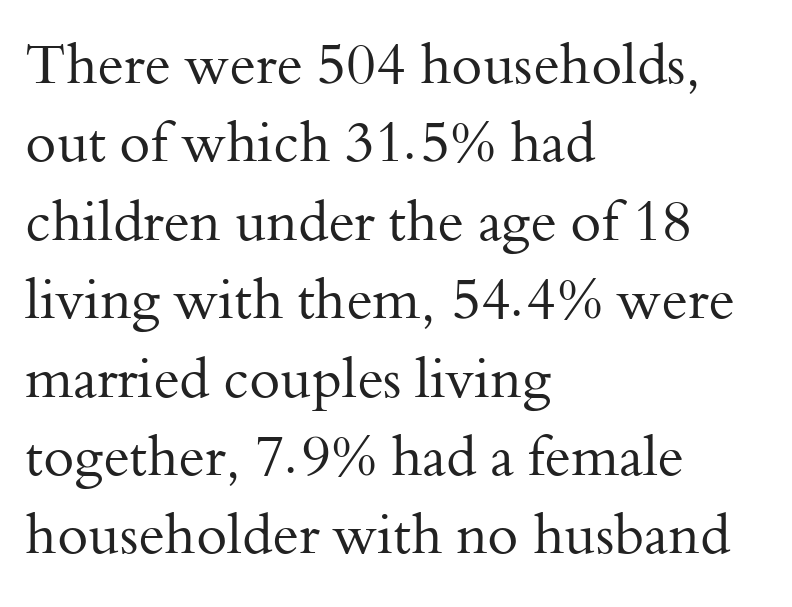
{"serif": "yes", "italic": "no", "bold": "no", "weight": "regular", "width": "normal", "stroke_contrast": "medium", "x_height": "small", "monospaced": "no", "underline": "no", "align": "left", "line_spacing": "normal", "line_spacing_ratio": 1.4, "letter_spacing": "normal", "letter_spacing_em": 0.0, "glyph_px": 56}
